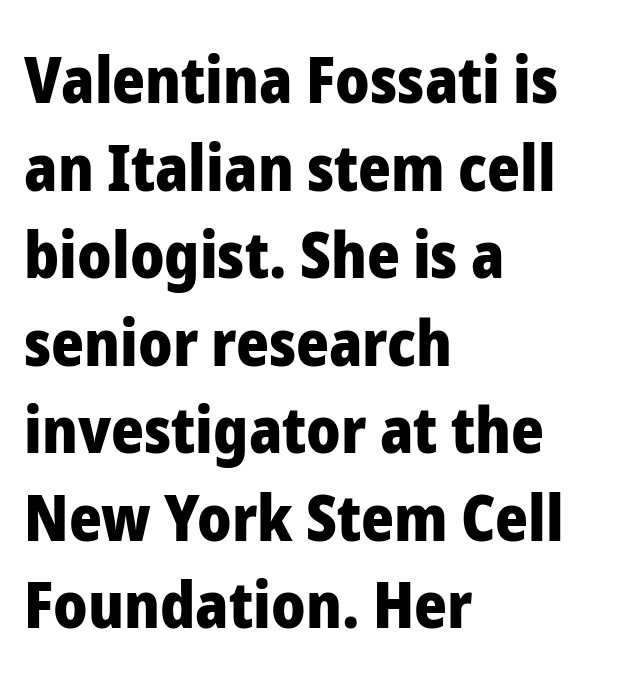
The image shows 63 px heavy sans-serif type, upright; set left-aligned, normal line spacing (1.39x), normal letter spacing, not underlined; low stroke contrast and a medium x-height.
